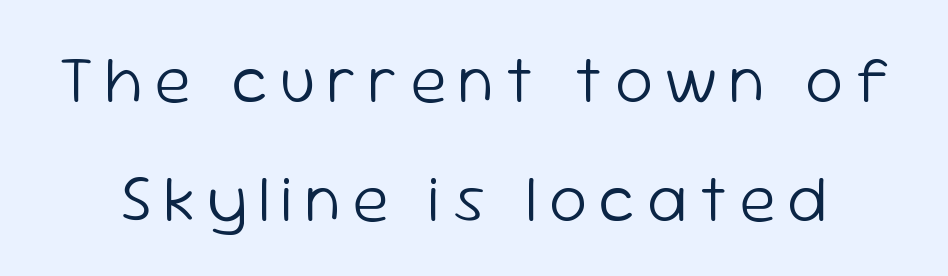
The type sits square on the baseline with zero lean. These glyphs show unthickened strokes, regular width or finer. Just letters on the line, the space beneath them empty. Serif or sans? Sans — the stroke terminals are bare. A typesetter would call this proportional, since set widths differ per character.
